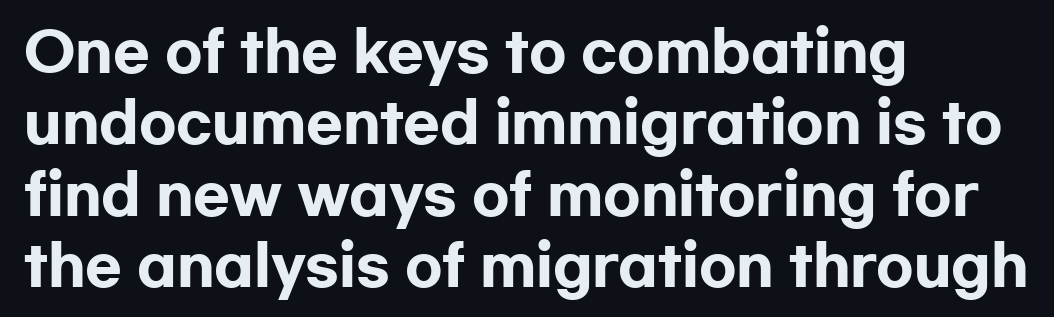
{"serif": "no", "italic": "no", "bold": "yes", "weight": "heavy", "width": "wide", "stroke_contrast": "low", "x_height": "medium", "monospaced": "no", "underline": "no", "align": "left", "line_spacing": "normal", "line_spacing_ratio": 1.32, "letter_spacing": "normal", "letter_spacing_em": 0.0, "glyph_px": 54}
